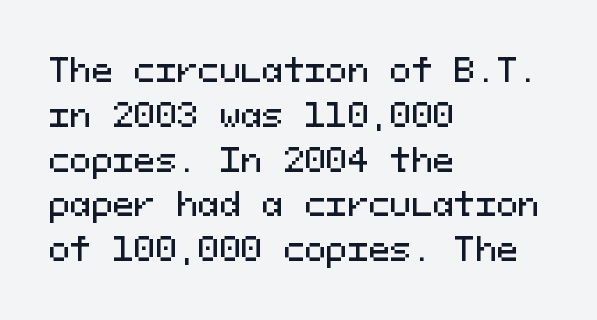
The image shows 32 px sans-serif type, upright, monospaced; set left-aligned, normal line spacing (1.4x), normal letter spacing, not underlined; medium stroke contrast and a medium x-height.
